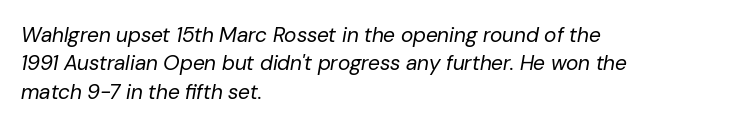
Q: Is the text bold? A: No.
Q: Is the text italic (slanted)? A: Yes, it leans right by about 10 degrees.
Q: Is the text underlined? A: No.
Q: How is the paragraph aligned? A: Left-aligned.
Q: Is the spacing between letters normal or unusually wide? A: Normal.
Q: Is the spacing between lines tight, normal or loose? A: Normal.
